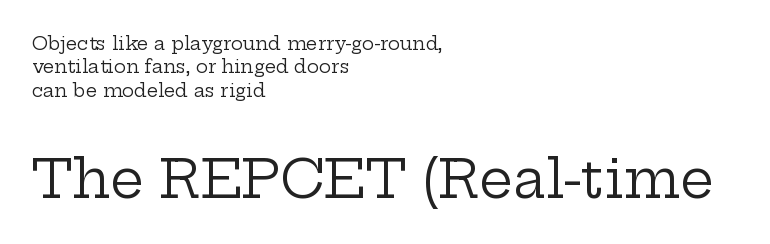
Q: Is the text bold? A: No.
Q: Is the text italic (slanted)? A: No, it is upright.
Q: Is the typeface a serif or a sans-serif typeface? A: Serif.
Q: Is the text underlined? A: No.
Q: How is the paragraph aligned? A: Left-aligned.
Q: Is the spacing between letters normal or unusually wide? A: Normal.
Q: Is the spacing between lines tight, normal or loose? A: Normal.
Q: Which block of text is set in a larger size, the first (top) or the second (bottom)? A: The second (bottom) one.
Q: Width (condensed, normal, or wide)? A: Wide.
Q: Stroke contrast? A: Low.
Q: x-height? A: Medium.
Q: Monospaced? A: No.
